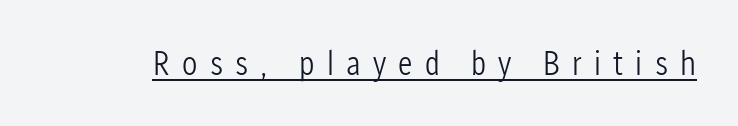
This is not heavy type; no bold has been used. Underlining? Definitely there. You could not count columns in this text — the font is proportionally spaced. Glyph-to-glyph distance is far greater than everyday printed text. The letters stand straight up with perfectly vertical stems. The font family rendered here belongs to the sans-serif group.
